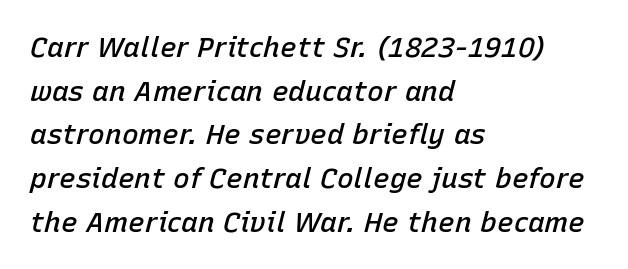
The image shows 28 px semibold type, italic (leaning right); set left-aligned, normal line spacing (1.56x), normal letter spacing, not underlined; low stroke contrast and a medium x-height.
